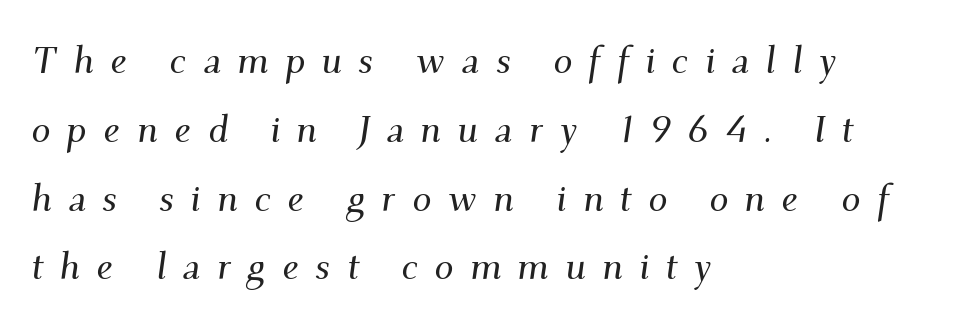
The image shows 38 px serif type, italic (leaning right); set left-aligned, line spacing 1.81x, unusually wide letter spacing (+0.43 em), not underlined; medium stroke contrast and a small x-height.
